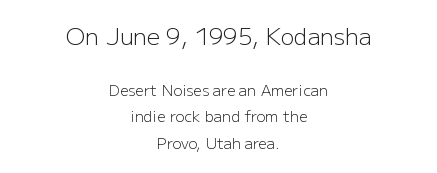
{"italic": "no", "bold": "no", "underline": "no", "align": "center", "line_spacing_ratio": 1.79, "letter_spacing": "normal", "letter_spacing_em": 0.0, "larger_block": "first", "size_ratio": 1.53, "glyph_px": 23}
